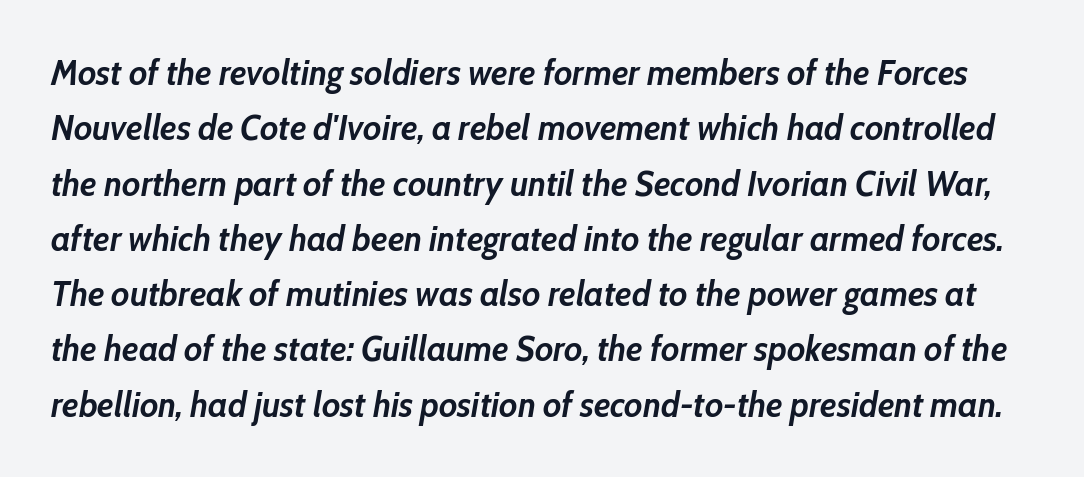
Q: Is the text bold? A: Yes.
Q: Is the text italic (slanted)? A: Yes, it leans right by about 10 degrees.
Q: Is the text underlined? A: No.
Q: Is the spacing between letters normal or unusually wide? A: Normal.
Q: Is the spacing between lines tight, normal or loose? A: Normal.
Q: Width (condensed, normal, or wide)? A: Normal.
Q: Stroke contrast? A: Low.
Q: x-height? A: Medium.
Q: Monospaced? A: No.
